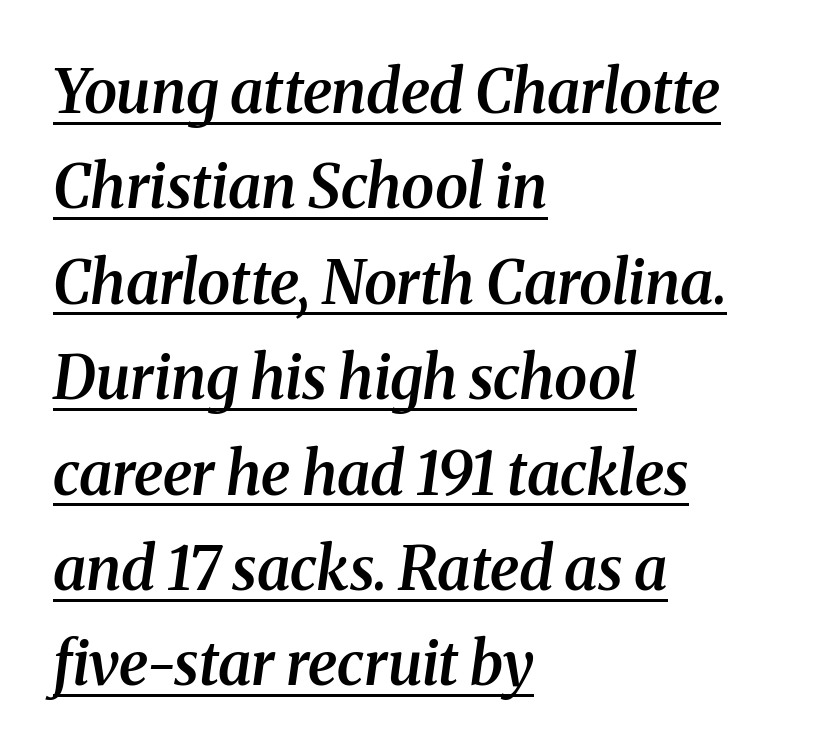
{"serif": "yes", "italic": "yes", "lean": "right", "slant_degrees": 8, "bold": "semi", "weight": "semibold", "width": "normal", "stroke_contrast": "medium", "x_height": "medium", "monospaced": "no", "underline": "yes", "align": "left", "line_spacing": "normal", "line_spacing_ratio": 1.59, "letter_spacing": "normal", "letter_spacing_em": 0.0, "glyph_px": 60}
